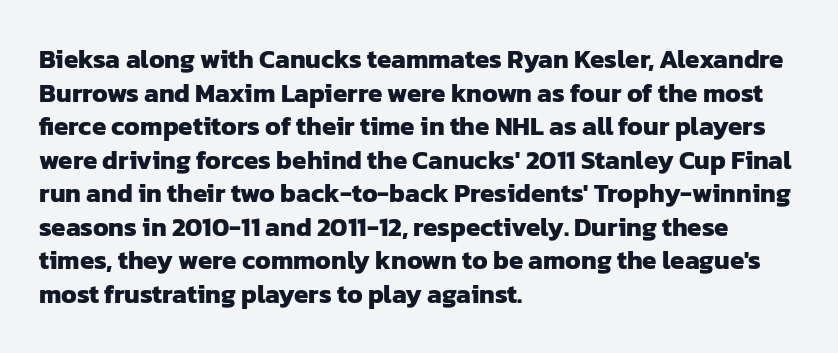
{"bold": "yes", "underline": "no", "align": "left", "line_spacing": "normal", "line_spacing_ratio": 1.29, "letter_spacing": "normal", "letter_spacing_em": 0.0, "glyph_px": 26}
